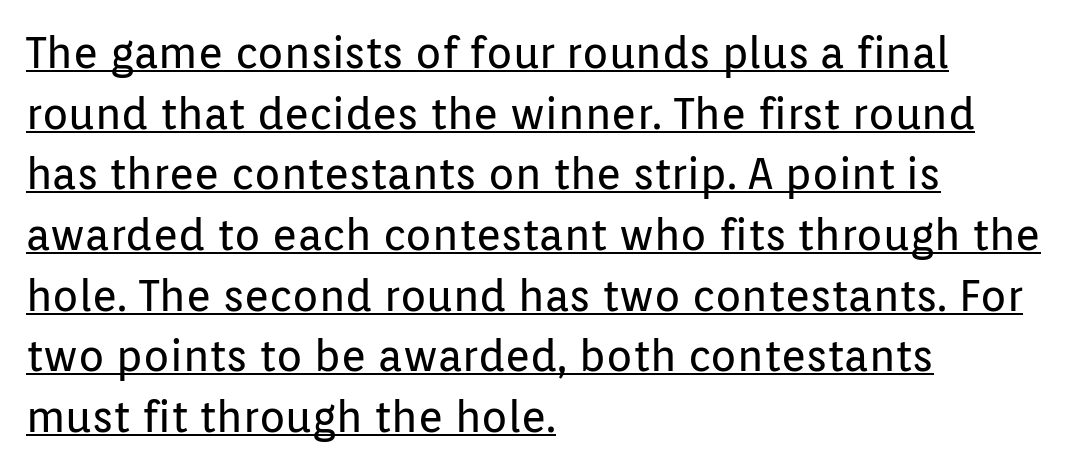
The image shows 43 px regular-weight sans-serif type, upright; set left-aligned, normal line spacing (1.41x), normal letter spacing, underlined; low stroke contrast and a medium x-height.
